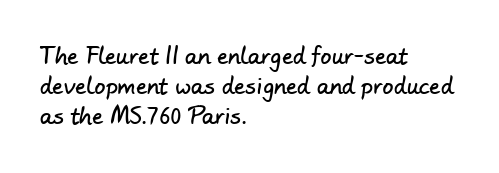
{"underline": "no", "align": "left", "line_spacing": "normal", "line_spacing_ratio": 1.36, "letter_spacing": "normal", "letter_spacing_em": 0.0, "glyph_px": 22}
